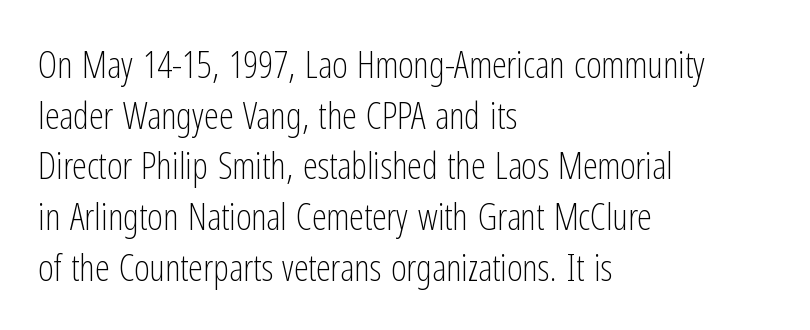
Q: Is the text bold? A: No.
Q: Is the text italic (slanted)? A: No, it is upright.
Q: Is the typeface a serif or a sans-serif typeface? A: Sans-serif.
Q: Is the text underlined? A: No.
Q: How is the paragraph aligned? A: Left-aligned.
Q: Is the spacing between letters normal or unusually wide? A: Normal.
Q: Is the spacing between lines tight, normal or loose? A: Normal.
Q: Width (condensed, normal, or wide)? A: Condensed.
Q: Stroke contrast? A: Low.
Q: x-height? A: Medium.
Q: Monospaced? A: No.
